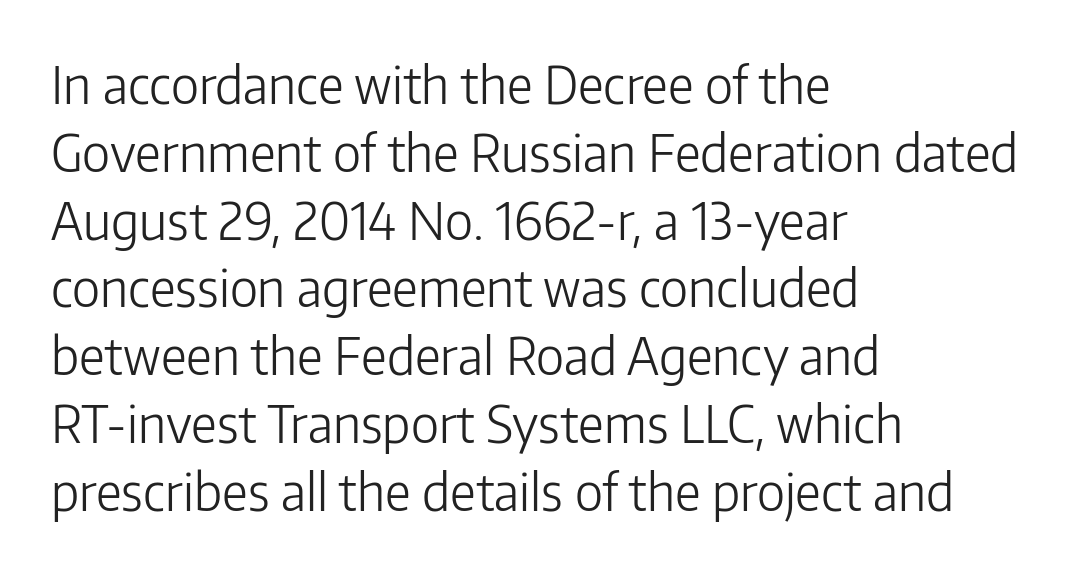
The lines in this sample share a left origin and differ only in where they stop. Tall strokes in this sample are plumb rather than angled. Letters rest on an invisible, unmarked baseline. Note the varied advance widths — an 'i' is clearly narrower than an 'm'.
